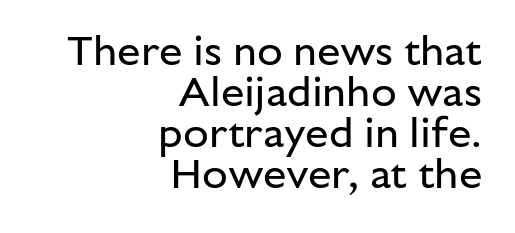
{"serif": "no", "italic": "no", "bold": "no", "weight": "regular", "width": "normal", "stroke_contrast": "low", "x_height": "medium", "monospaced": "no", "underline": "no", "align": "right", "line_spacing": "tight", "line_spacing_ratio": 0.98, "letter_spacing": "normal", "letter_spacing_em": 0.0, "glyph_px": 42}
